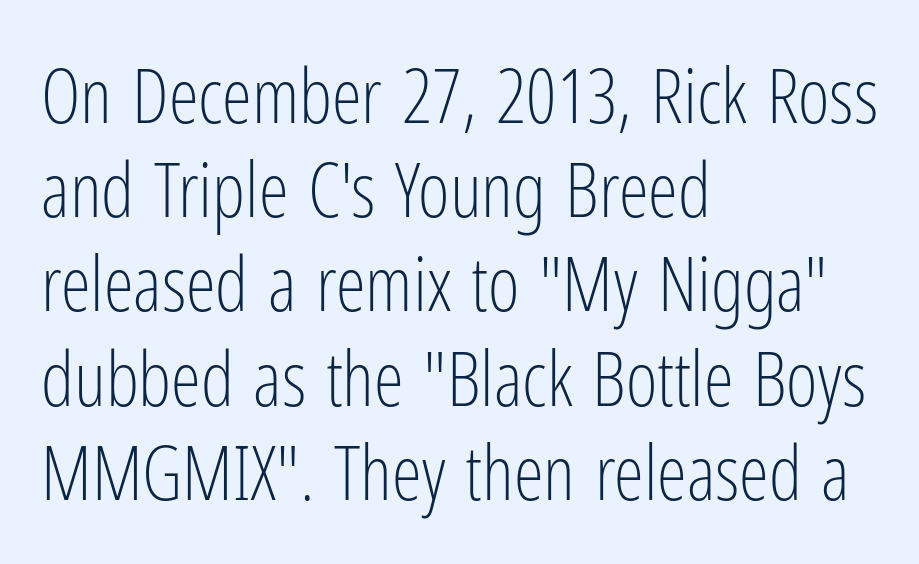
Q: Is the text bold? A: No.
Q: Is the text italic (slanted)? A: No, it is upright.
Q: Is the typeface a serif or a sans-serif typeface? A: Sans-serif.
Q: Is the text underlined? A: No.
Q: How is the paragraph aligned? A: Left-aligned.
Q: Is the spacing between letters normal or unusually wide? A: Normal.
Q: Width (condensed, normal, or wide)? A: Condensed.
Q: Stroke contrast? A: Low.
Q: x-height? A: Medium.
Q: Monospaced? A: No.
